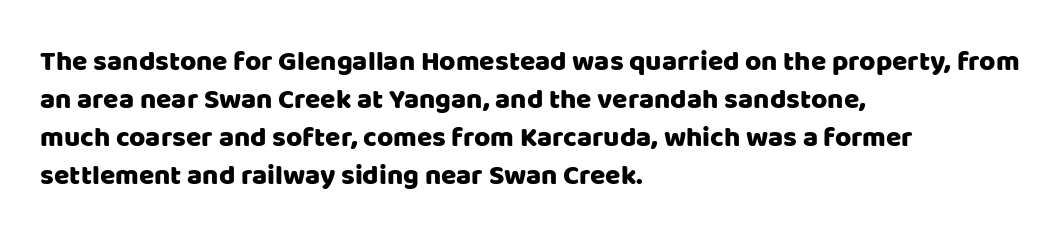
{"serif": "no", "italic": "no", "width": "normal", "stroke_contrast": "low", "x_height": "large", "monospaced": "no", "underline": "no", "align": "left", "line_spacing": "normal", "line_spacing_ratio": 1.36, "letter_spacing": "normal", "letter_spacing_em": 0.0, "glyph_px": 28}
